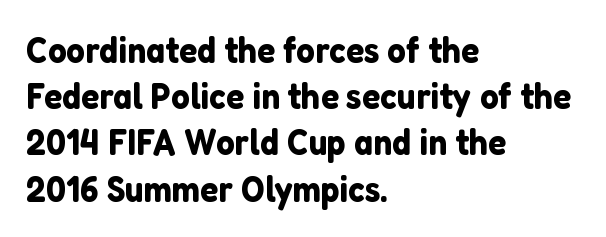
Between one letter and the next there's only the usual sliver of space. Type style note: lacks serifs. Horizontally, the lines are justified to the leading edge only. This is roman type, the default non-slanted kind. These lines are rendered in a variable-pitch font. The words here are not underlined.
